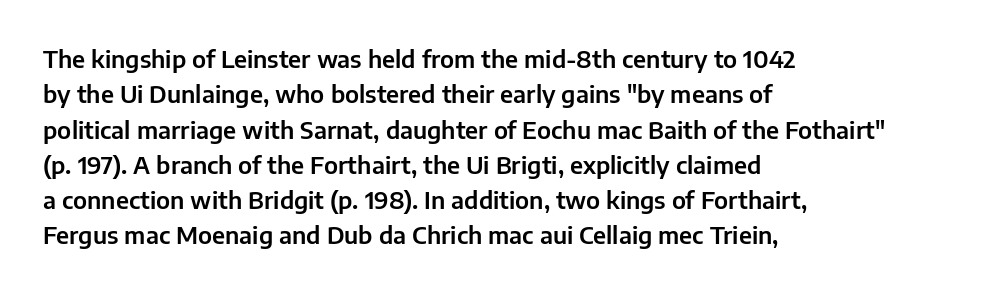
The passage shown stacks its lines at a standard gap. No extra tracking has been applied to these lines. Compared with a centered layout, this one pins lines to the left instead. The area under the type is left untouched. When letters stand straight like this, we call the style roman or upright.
